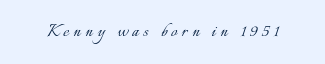
The image shows 22 px text type; set unusually wide letter spacing (+0.2 em), not underlined.
